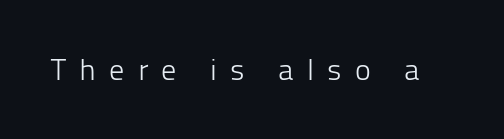
{"serif": "no", "italic": "no", "bold": "no", "weight": "light", "width": "normal", "stroke_contrast": "low", "x_height": "medium", "monospaced": "no", "underline": "no", "letter_spacing": "wide", "letter_spacing_em": 0.44, "glyph_px": 30}
